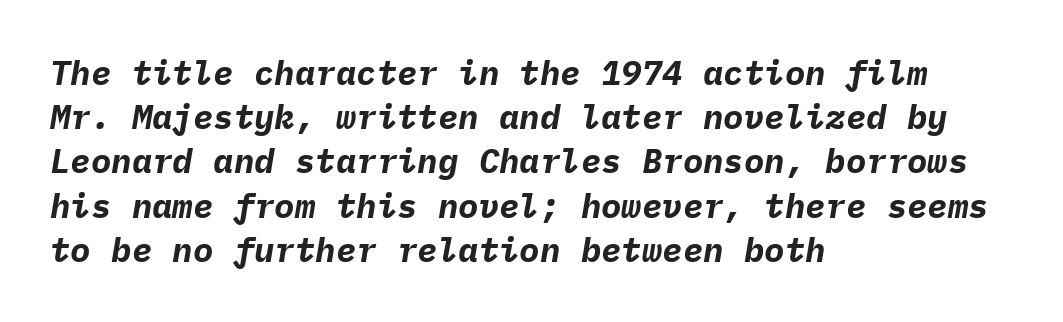
The image shows 34 px bold type, italic (leaning right), monospaced; set left-aligned, normal line spacing (1.3x), normal letter spacing, not underlined; low stroke contrast and a medium x-height.
